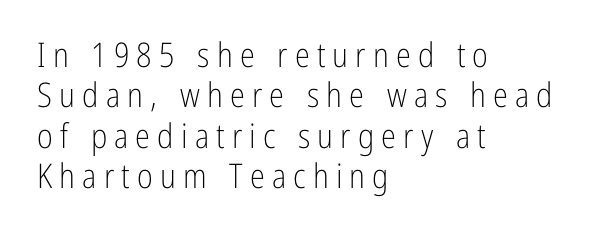
This rendering employs a face without finishing strokes, i.e., a sans-serif. The letters are spread apart with noticeably loose tracking. Vertical stems look standard width or narrower in stroke. Just letters on the line, the space beneath them empty. Note the varied advance widths — an 'i' is clearly narrower than an 'm'.
